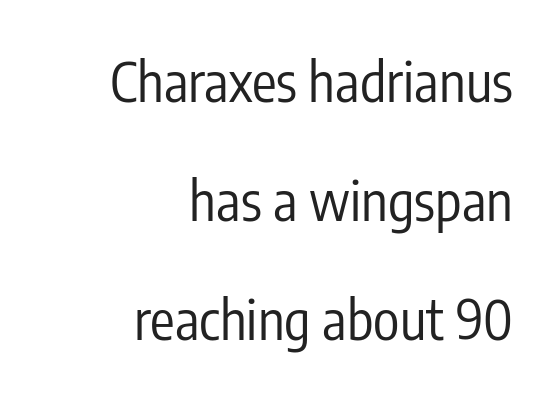
The image shows 55 px regular-weight, condensed sans-serif type, upright; set right-aligned, loose line spacing (2.16x), normal letter spacing, not underlined; low stroke contrast and a medium x-height.
